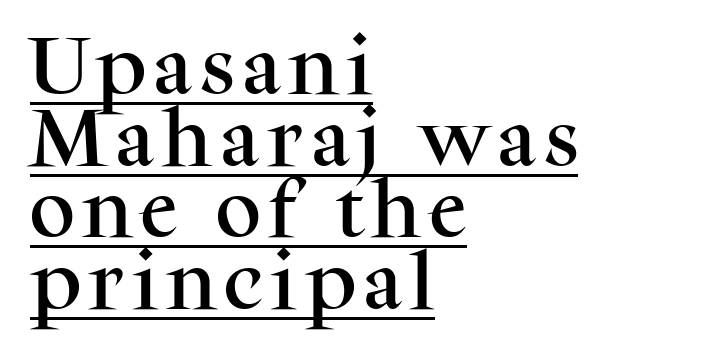
Q: Is the text italic (slanted)? A: No, it is upright.
Q: Is the typeface a serif or a sans-serif typeface? A: Serif.
Q: Is the text underlined? A: Yes.
Q: How is the paragraph aligned? A: Left-aligned.
Q: Is the spacing between lines tight, normal or loose? A: Tight.
Q: Width (condensed, normal, or wide)? A: Normal.
Q: Stroke contrast? A: Medium.
Q: x-height? A: Medium.
Q: Monospaced? A: No.
